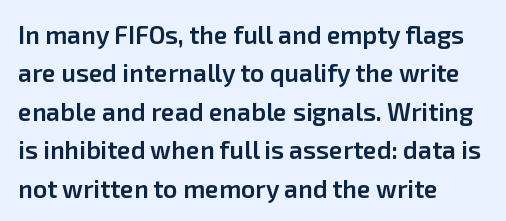
The image shows 25 px text type, upright; set left-aligned, normal line spacing (1.54x), normal letter spacing, not underlined.
